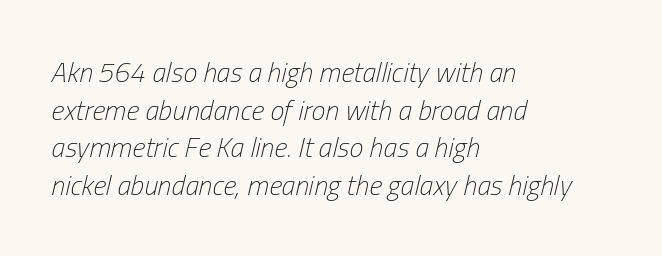
Q: Is the text bold? A: No.
Q: Is the text italic (slanted)? A: Yes, it leans right by about 13 degrees.
Q: Is the text underlined? A: No.
Q: How is the paragraph aligned? A: Left-aligned.
Q: Is the spacing between letters normal or unusually wide? A: Normal.
Q: Is the spacing between lines tight, normal or loose? A: Normal.
Q: Width (condensed, normal, or wide)? A: Condensed.
Q: Stroke contrast? A: Low.
Q: x-height? A: Medium.
Q: Monospaced? A: No.
